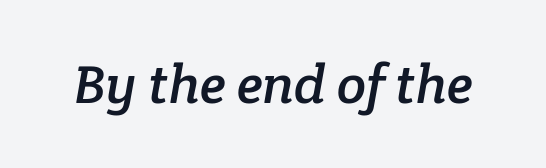
{"serif": "yes", "width": "normal", "stroke_contrast": "low", "x_height": "medium", "monospaced": "no", "underline": "no", "letter_spacing": "normal", "letter_spacing_em": 0.0, "glyph_px": 54}
